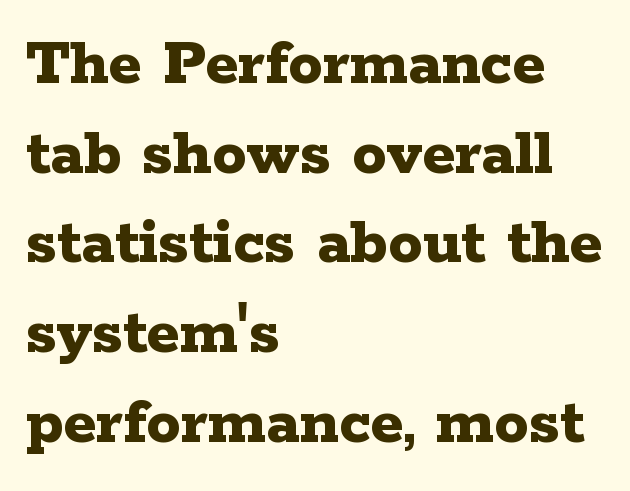
The image shows 69 px bold, wide serif type, upright; set left-aligned, normal line spacing (1.3x), normal letter spacing, not underlined; low stroke contrast and a medium x-height.
